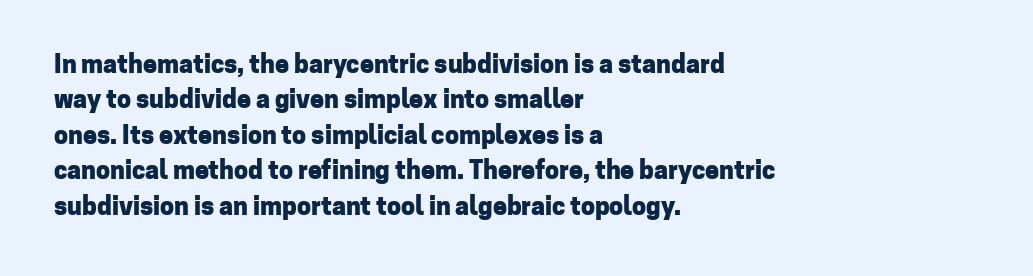
Q: Is the text bold? A: Yes.
Q: Is the text italic (slanted)? A: No, it is upright.
Q: Is the text underlined? A: No.
Q: How is the paragraph aligned? A: Left-aligned.
Q: Is the spacing between letters normal or unusually wide? A: Normal.
Q: Is the spacing between lines tight, normal or loose? A: Normal.
